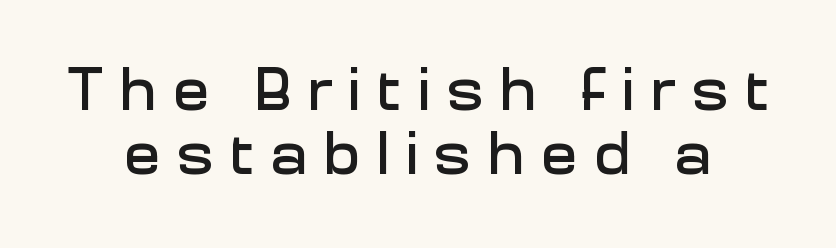
The image shows 61 px sans-serif type, upright; set tight line spacing (1.05x), unusually wide letter spacing (+0.27 em), not underlined; low stroke contrast and a medium x-height.
